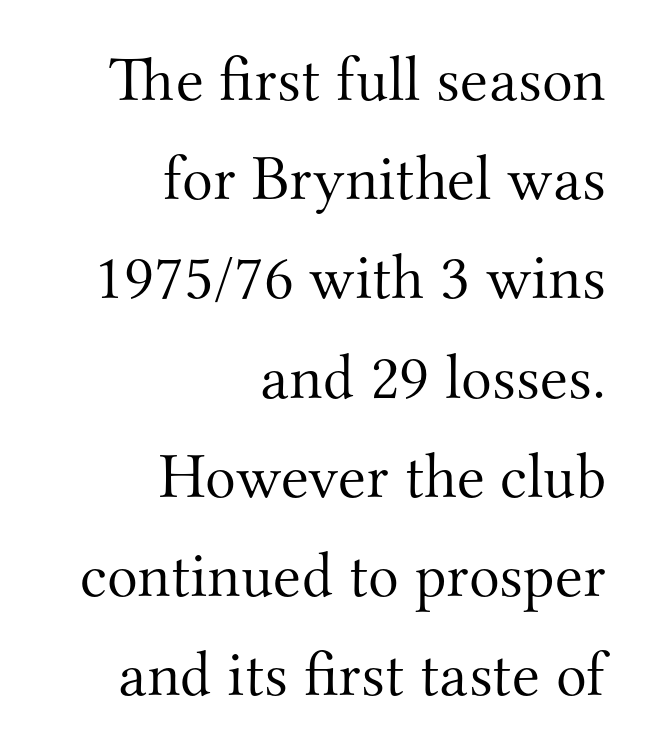
{"serif": "yes", "italic": "no", "bold": "no", "weight": "light", "width": "normal", "stroke_contrast": "medium", "x_height": "small", "monospaced": "no", "underline": "no", "align": "right", "line_spacing": "normal", "line_spacing_ratio": 1.55, "letter_spacing": "normal", "letter_spacing_em": 0.0, "glyph_px": 64}
